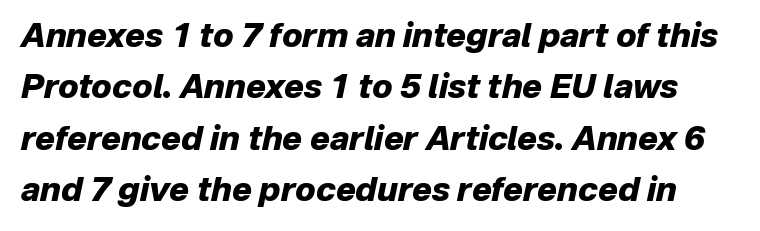
{"italic": "yes", "lean": "right", "slant_degrees": 12, "bold": "yes", "weight": "heavy", "width": "normal", "stroke_contrast": "low", "x_height": "medium", "monospaced": "no", "underline": "no", "line_spacing": "normal", "line_spacing_ratio": 1.56, "letter_spacing": "normal", "letter_spacing_em": 0.0, "glyph_px": 33}
